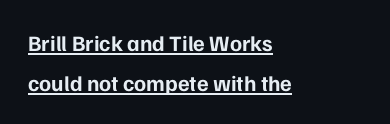
Nope, not italic — everything's standing straight. What stands out about the letter spacing? Nothing — it is the standard amount. This rendering uses left alignment, leaving the right contour irregular. Quick note: underline on. Compared with an ordinary text face, these strokes are far heavier — a full bold.
